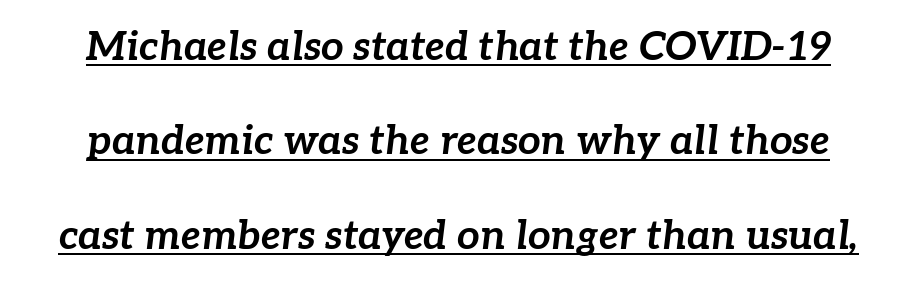
Q: Is the text bold? A: Yes.
Q: Is the text italic (slanted)? A: Yes, it leans right by about 7 degrees.
Q: Is the text underlined? A: Yes.
Q: Is the spacing between letters normal or unusually wide? A: Normal.
Q: Is the spacing between lines tight, normal or loose? A: Loose.
Q: Width (condensed, normal, or wide)? A: Normal.
Q: Stroke contrast? A: Low.
Q: x-height? A: Medium.
Q: Monospaced? A: No.
